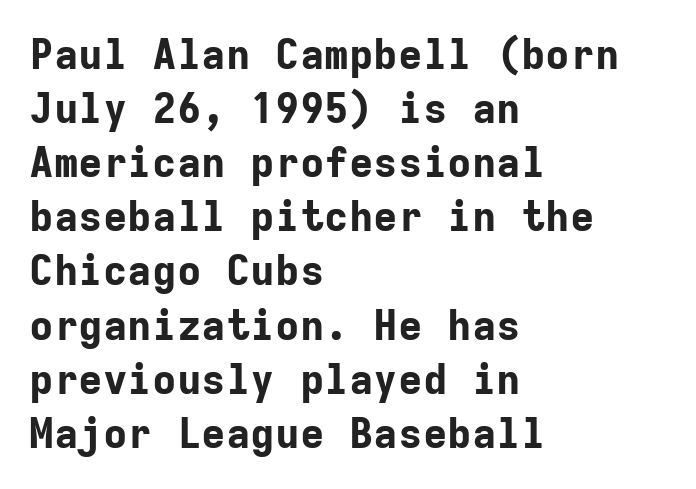
The image shows 41 px bold sans-serif type, upright, monospaced; set left-aligned, normal line spacing (1.32x), normal letter spacing, not underlined; low stroke contrast and a medium x-height.
